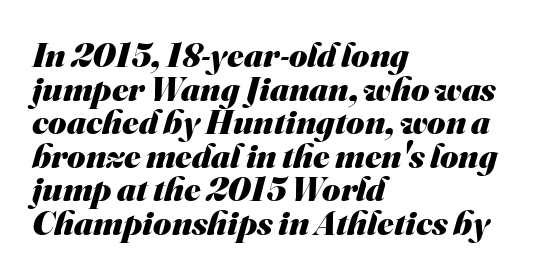
The foot of each line stays bare and open. One glance says dense: line gaps are narrower than usual. I'd describe the lettering as bold — thick and assertive. A typesetter would label this face a sans. Is this a fixed-width face? No — the glyphs have proportional, varying widths. Each line starts at the same left margin while the right side varies.
